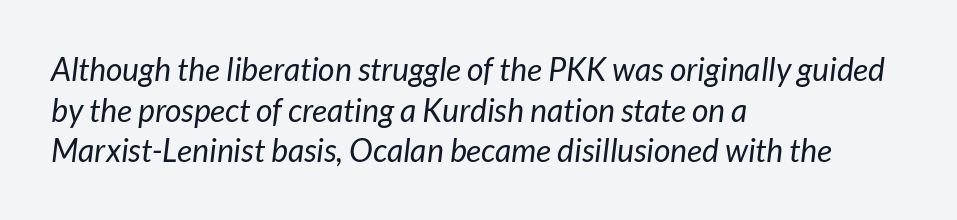
The image shows 32 px regular-weight sans-serif type; set left-aligned, normal line spacing (1.27x), normal letter spacing, not underlined; low stroke contrast and a medium x-height.
